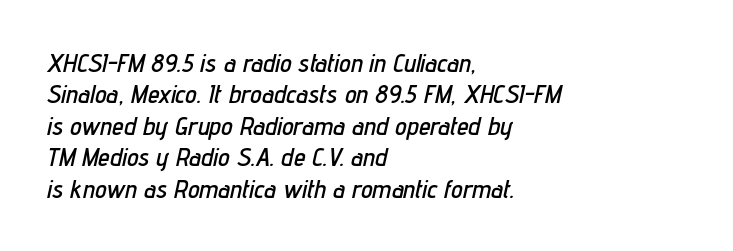
{"italic": "yes", "lean": "right", "slant_degrees": 12, "underline": "no", "align": "left", "line_spacing_ratio": 1.21, "letter_spacing": "normal", "letter_spacing_em": 0.0, "glyph_px": 26}
